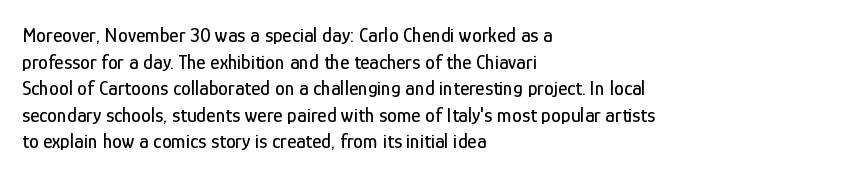
The image shows 20 px text type, upright; set left-aligned, normal line spacing (1.33x), normal letter spacing, not underlined.
